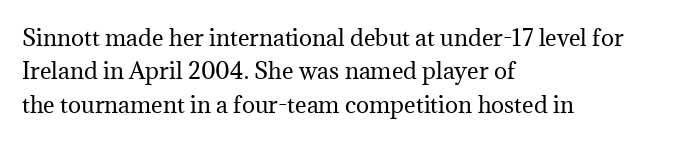
Q: Is the text bold? A: No.
Q: Is the text italic (slanted)? A: No, it is upright.
Q: Is the text underlined? A: No.
Q: How is the paragraph aligned? A: Left-aligned.
Q: Is the spacing between letters normal or unusually wide? A: Normal.
Q: Is the spacing between lines tight, normal or loose? A: Normal.
